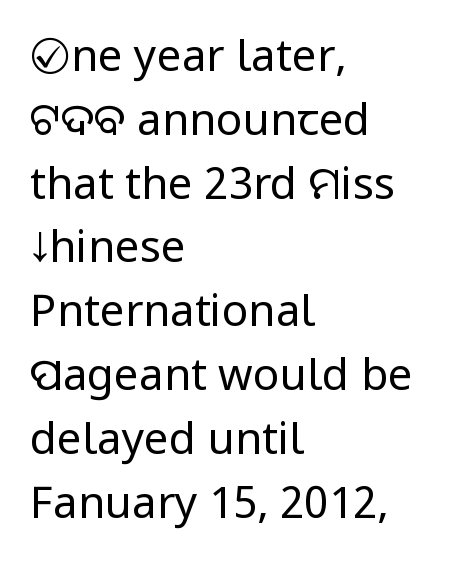
Q: Is the text bold? A: No.
Q: Is the text italic (slanted)? A: No, it is upright.
Q: Is the typeface a serif or a sans-serif typeface? A: Sans-serif.
Q: Is the text underlined? A: No.
Q: How is the paragraph aligned? A: Left-aligned.
Q: Is the spacing between letters normal or unusually wide? A: Normal.
Q: Is the spacing between lines tight, normal or loose? A: Normal.
Q: Width (condensed, normal, or wide)? A: Condensed.
Q: Stroke contrast? A: Low.
Q: x-height? A: Large.
Q: Monospaced? A: No.
